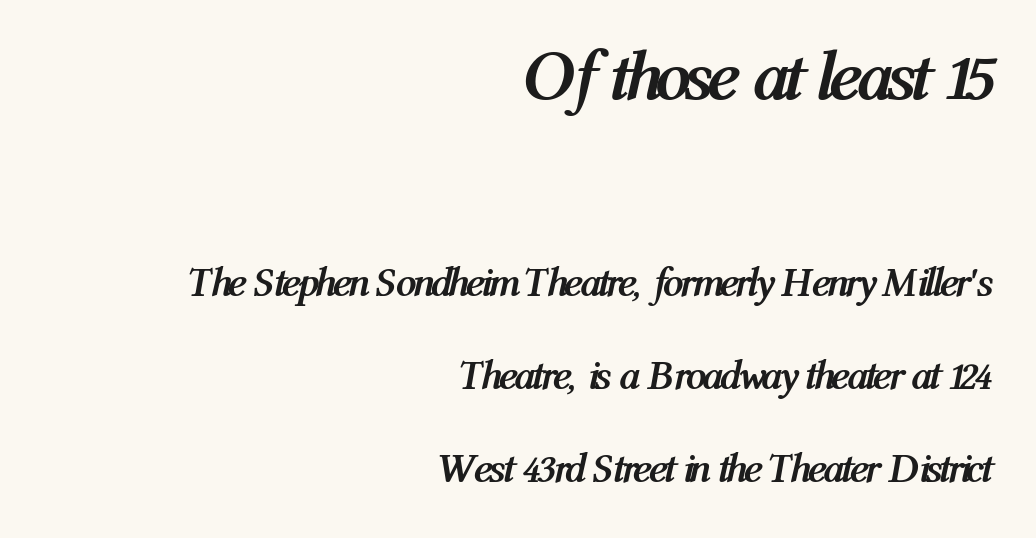
{"italic": "yes", "lean": "right", "slant_degrees": 12, "bold": "yes", "weight": "semibold", "width": "condensed", "stroke_contrast": "medium", "x_height": "medium", "monospaced": "no", "underline": "no", "align": "right", "line_spacing": "loose", "line_spacing_ratio": 2.27, "letter_spacing": "normal", "letter_spacing_em": 0.0, "larger_block": "first", "size_ratio": 1.73, "glyph_px": 71}
